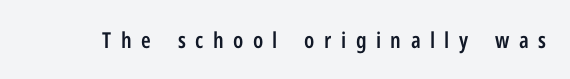
{"italic": "no", "bold": "semi", "underline": "no", "letter_spacing": "wide", "letter_spacing_em": 0.43, "glyph_px": 22}
